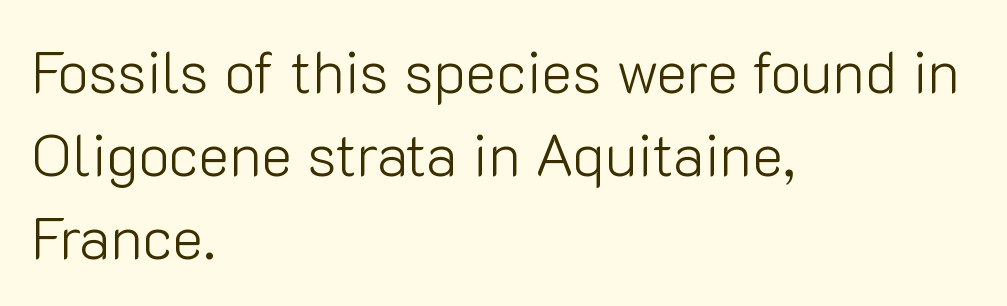
This sample uses an upright cut, with every glyph sitting square on the baseline. Observe the ordinary spacing: letters are neighbours, not strangers. The line-height multiplier appears to be the usual default. Here the designer chose a conventional face with non-uniform glyph widths. The rag falls on the right side of this text block. Words float on clear page, feet unadorned.
